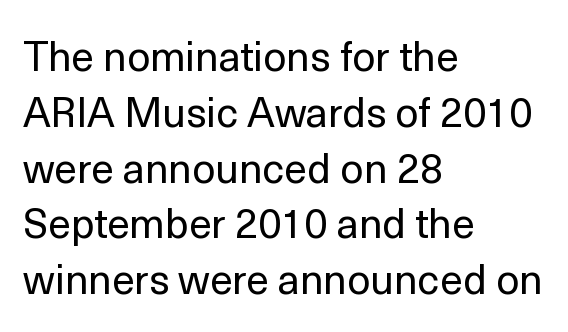
Q: Is the text bold? A: No.
Q: Is the text italic (slanted)? A: No, it is upright.
Q: Is the typeface a serif or a sans-serif typeface? A: Sans-serif.
Q: Is the text underlined? A: No.
Q: How is the paragraph aligned? A: Left-aligned.
Q: Is the spacing between letters normal or unusually wide? A: Normal.
Q: Is the spacing between lines tight, normal or loose? A: Normal.
Q: Width (condensed, normal, or wide)? A: Normal.
Q: x-height? A: Medium.
Q: Monospaced? A: No.
